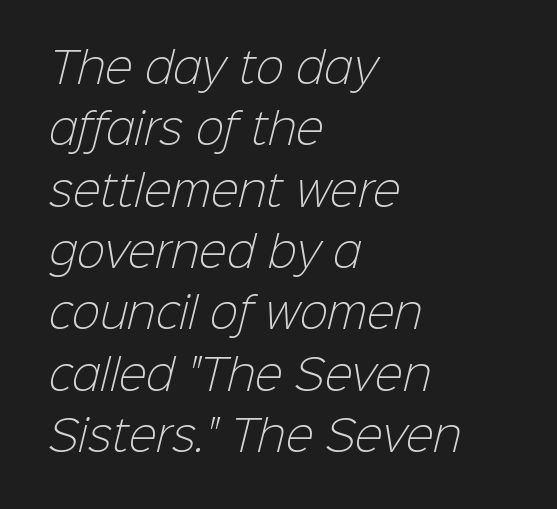
What stands out about the letter spacing? Nothing — it is the standard amount. Unlike a traditional serif, this face leaves its strokes unadorned. Typeset ragged right — the left edge is the straight one. The string is rendered with underlining switched off. Think standard paragraph weight, or any step lighter than that.
